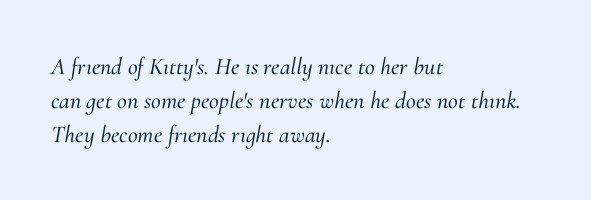
This is oblique type, the kind used for emphasis or titles. Honestly, the row spacing looks completely unremarkable. This rendering features lettering with no underline. Between one letter and the next there's only the usual sliver of space. A student would call this left alignment; a typographer would say flush left, rag right.
